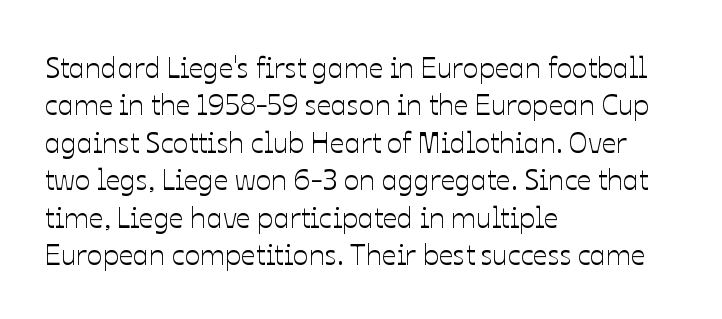
This rendering leaves character spacing at its baseline value. Italic? Not at all — the glyphs are vertical. The text block is weighted toward the left margin, trailing off unevenly rightward. Is there much room between lines? A standard amount, neither cramped nor airy.
